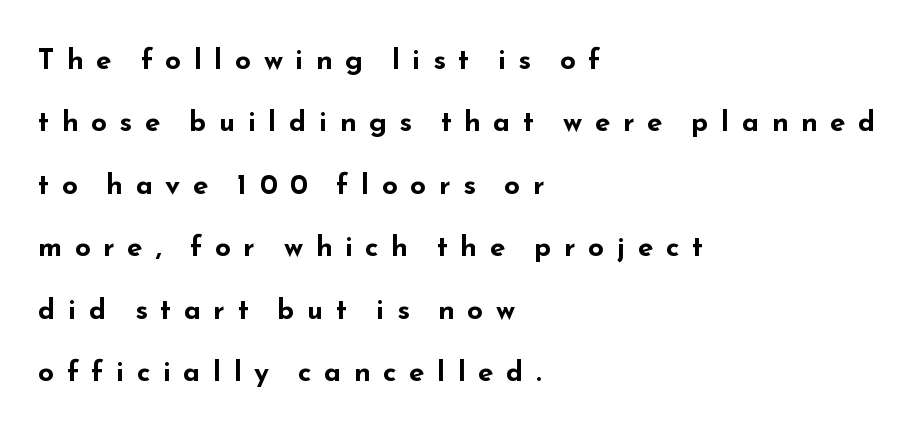
Look at the tracking — it's clearly loosened, letters drifting apart. Ordinary non-slanted type is in use. Plenty of ink on the page — the face is bold. The block of text is sparse from top to bottom, with ample space between rows. These lines are rendered in a variable-pitch font. Look at the bottom of the vertical strokes: they stop flat, with no serifs.
